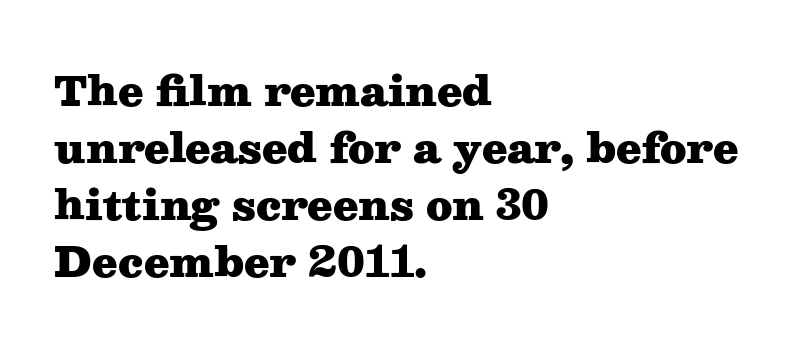
Q: Is the text bold? A: Yes.
Q: Is the text italic (slanted)? A: No, it is upright.
Q: Is the typeface a serif or a sans-serif typeface? A: Serif.
Q: Is the text underlined? A: No.
Q: How is the paragraph aligned? A: Left-aligned.
Q: Is the spacing between letters normal or unusually wide? A: Normal.
Q: Is the spacing between lines tight, normal or loose? A: Normal.
Q: Width (condensed, normal, or wide)? A: Wide.
Q: Stroke contrast? A: Medium.
Q: x-height? A: Medium.
Q: Monospaced? A: No.
